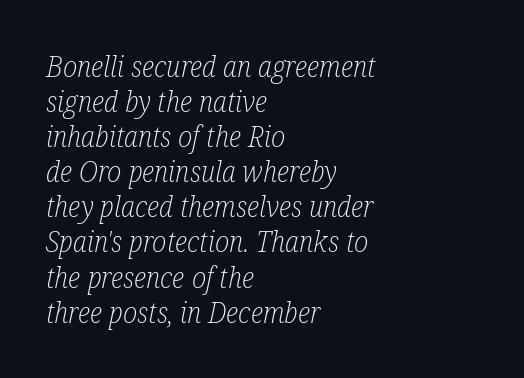
Q: Is the text bold? A: No.
Q: Is the text italic (slanted)? A: Yes, it leans right by about 12 degrees.
Q: Is the typeface a serif or a sans-serif typeface? A: Serif.
Q: Is the text underlined? A: No.
Q: How is the paragraph aligned? A: Left-aligned.
Q: Is the spacing between letters normal or unusually wide? A: Normal.
Q: Width (condensed, normal, or wide)? A: Condensed.
Q: Stroke contrast? A: Low.
Q: x-height? A: Medium.
Q: Monospaced? A: No.
